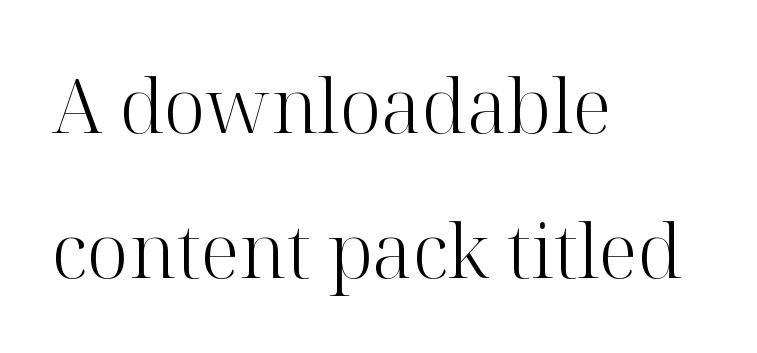
The image shows 75 px light serif type, upright; set left-aligned, loose line spacing (1.94x), normal letter spacing, not underlined; high stroke contrast and a medium x-height.
